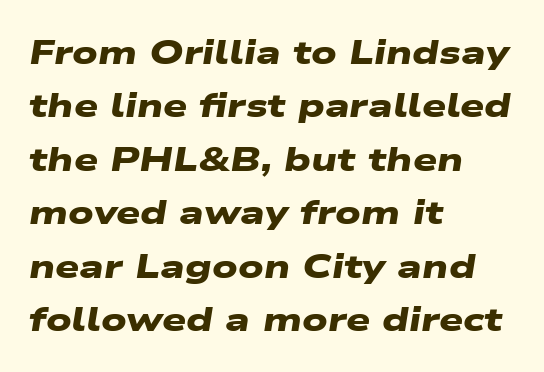
The image shows 34 px heavy, wide sans-serif type; set left-aligned, normal line spacing (1.57x), normal letter spacing, not underlined; low stroke contrast and a medium x-height.
